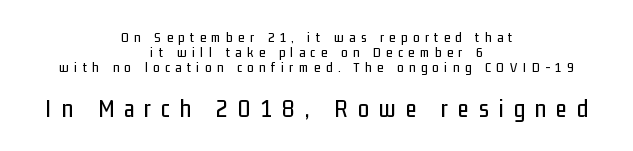
Q: Is the text italic (slanted)? A: No, it is upright.
Q: Is the text underlined? A: No.
Q: How is the paragraph aligned? A: Centered.
Q: Is the spacing between letters normal or unusually wide? A: Unusually wide.
Q: Is the spacing between lines tight, normal or loose? A: Tight.
Q: Which block of text is set in a larger size, the first (top) or the second (bottom)? A: The second (bottom) one.
